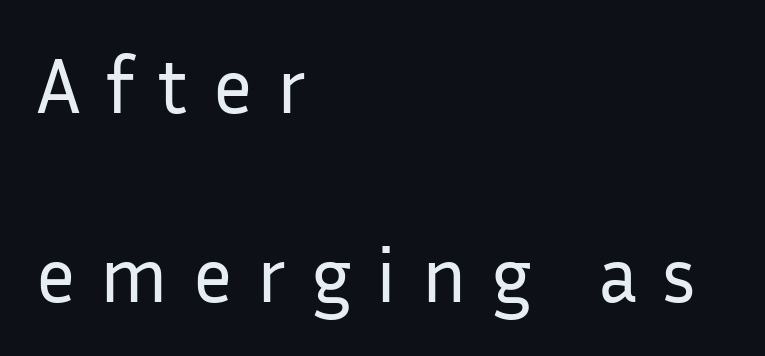
The designer dialed line spacing up above the default. Nobody drew a line under any word here. No heavy texture on the line: the type isn't bold. Nope, not italic — everything's standing straight. Varying glyph widths throughout — classic text-font behaviour.
